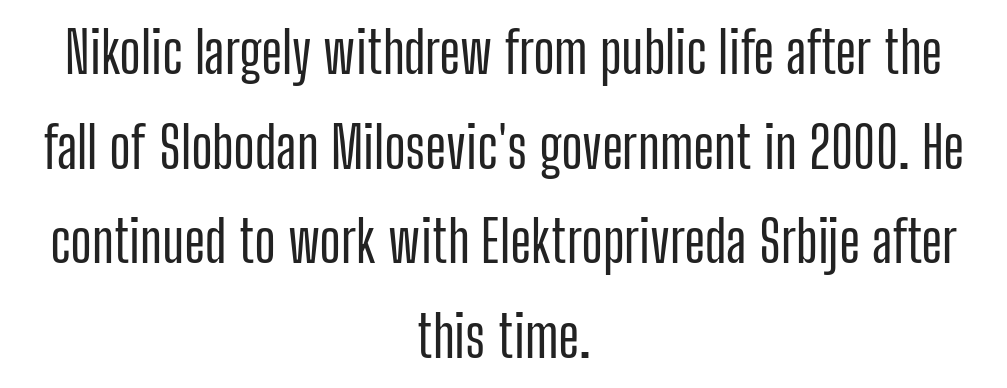
The image shows 57 px condensed sans-serif type, upright; set centered, normal line spacing (1.66x), normal letter spacing, not underlined; low stroke contrast and a medium x-height.
